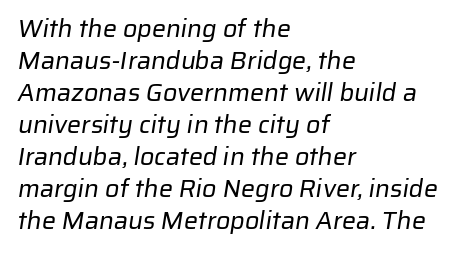
{"bold": "no", "underline": "no", "align": "left", "line_spacing": "normal", "line_spacing_ratio": 1.28, "letter_spacing": "normal", "letter_spacing_em": 0.0, "glyph_px": 25}
